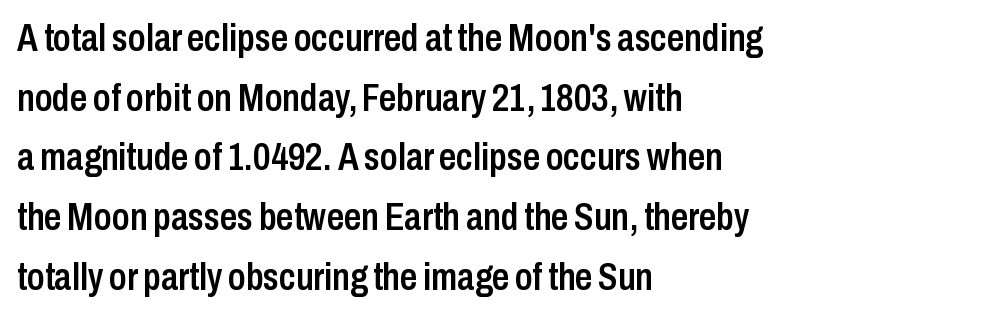
The line texture is even and compact thanks to regular tracking. Underlining? Definitely not there. Nothing sits at the stroke ends, so this counts as sans-serif. The type sits square on the baseline with zero lean. Stroke thickness is moderately raised; the sample reads as semibold. Here the designer chose a conventional face with non-uniform glyph widths.
